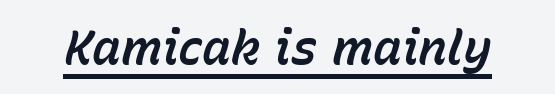
The image shows 48 px text type, italic (leaning right); set normal letter spacing, underlined; low stroke contrast and a medium x-height.
